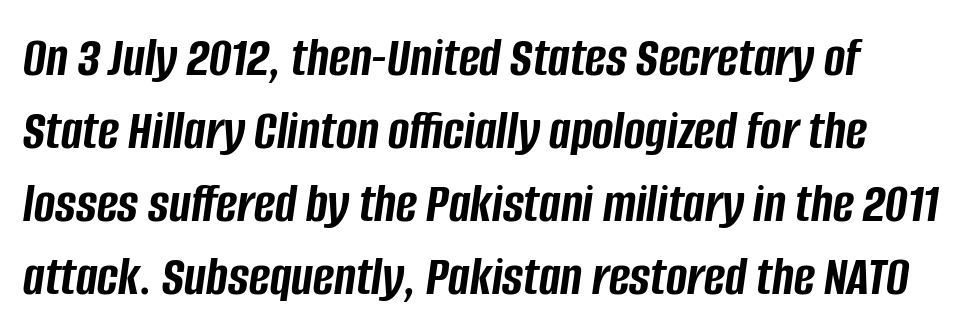
Successive baselines arrive at the customary interval. You'd pick this weight for a headline — it's a proper bold. Letter spacing: default. Think of a printed novel: that variable character pitch is what you see here.
